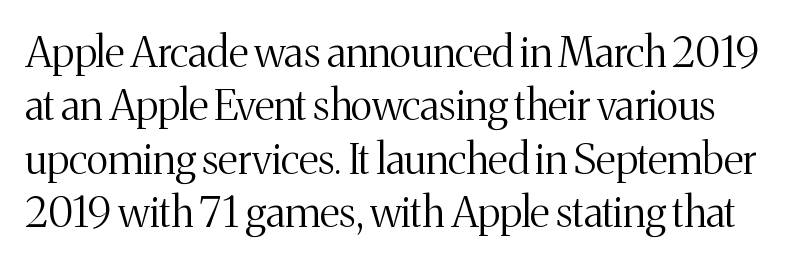
Q: Is the text bold? A: No.
Q: Is the text italic (slanted)? A: No, it is upright.
Q: Is the typeface a serif or a sans-serif typeface? A: Serif.
Q: Is the text underlined? A: No.
Q: Is the spacing between letters normal or unusually wide? A: Normal.
Q: Is the spacing between lines tight, normal or loose? A: Normal.
Q: Width (condensed, normal, or wide)? A: Normal.
Q: Stroke contrast? A: Medium.
Q: x-height? A: Medium.
Q: Monospaced? A: No.
